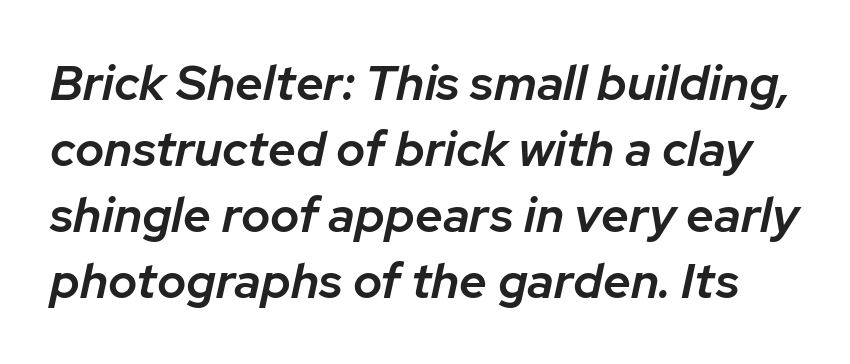
Q: Is the text bold? A: Semi-bold.
Q: Is the text italic (slanted)? A: Yes, it leans right by about 12 degrees.
Q: Is the text underlined? A: No.
Q: Is the spacing between letters normal or unusually wide? A: Normal.
Q: Is the spacing between lines tight, normal or loose? A: Normal.
Q: Width (condensed, normal, or wide)? A: Normal.
Q: Stroke contrast? A: Low.
Q: x-height? A: Medium.
Q: Monospaced? A: No.
